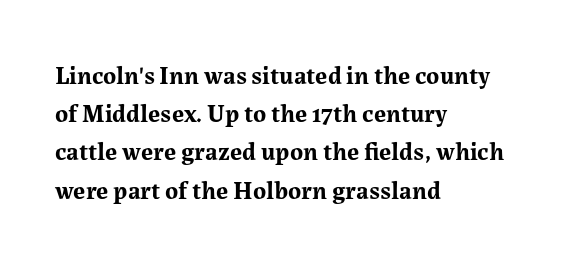
Q: Is the text bold? A: Yes.
Q: Is the text italic (slanted)? A: No, it is upright.
Q: Is the text underlined? A: No.
Q: How is the paragraph aligned? A: Left-aligned.
Q: Is the spacing between letters normal or unusually wide? A: Normal.
Q: Is the spacing between lines tight, normal or loose? A: Normal.
